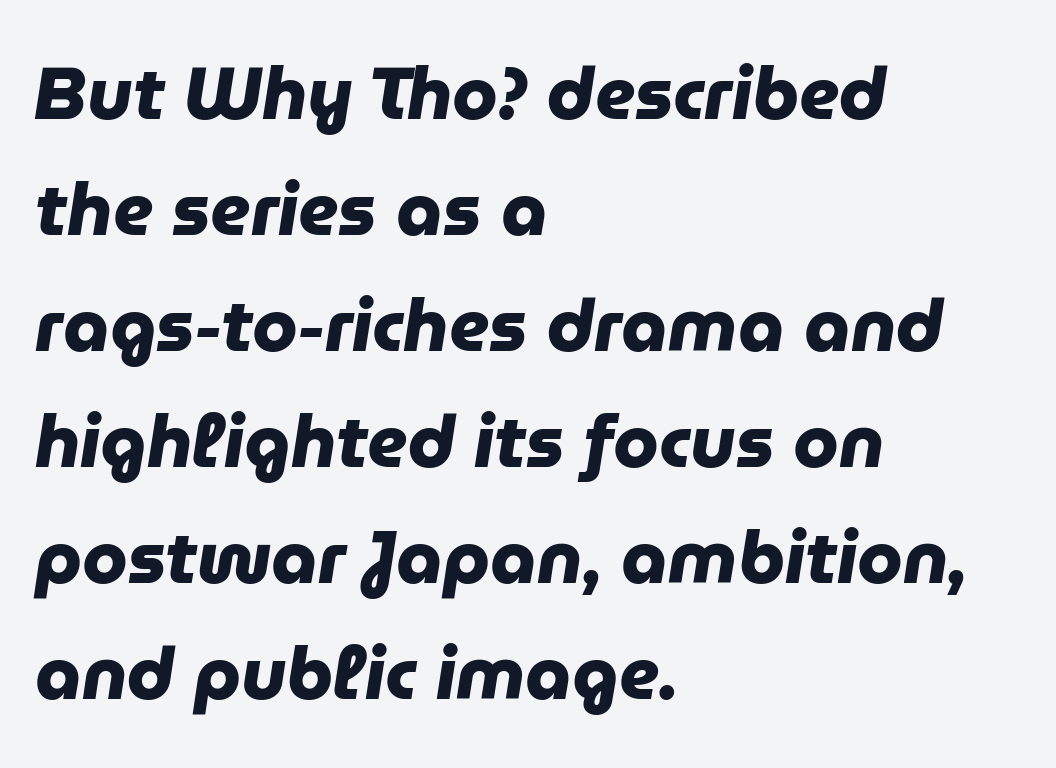
The image shows 73 px heavy sans-serif type; set left-aligned, normal line spacing (1.59x), normal letter spacing, not underlined; low stroke contrast and a medium x-height.
